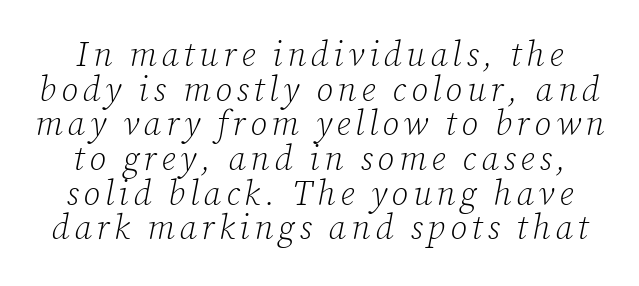
Clear beneath every line of the passage. Character widths vary here, with narrow letters taking less room than wide ones. Quick note: interline space is minimal. Slant detected: the letters are inclined. The strokes are not fattened; the text isn't bold. Letterform terminals end in serifs throughout the passage.
